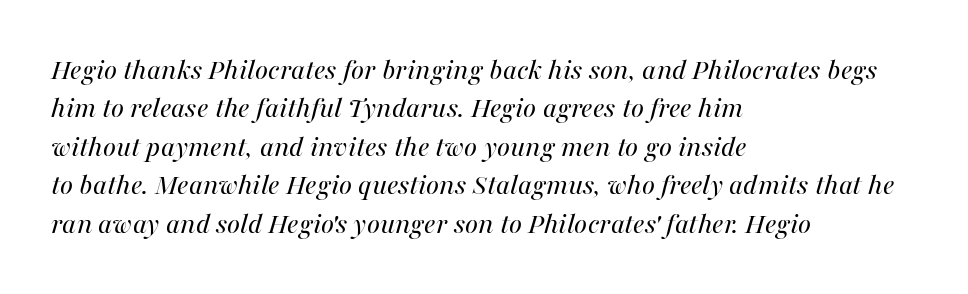
The image shows 31 px regular-weight type, italic (leaning right); set left-aligned, line spacing 1.24x, normal letter spacing, not underlined; medium stroke contrast and a medium x-height.
